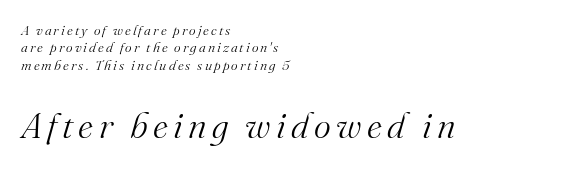
This sample uses an oblique cut, with every glyph tilted off the vertical. Visually the block forms a straight wall on the left and a jagged coastline on the right. No chunkiness to these letters — they're not bold. Here the designer chose a conventional face with non-uniform glyph widths. This rendering employs a face with finishing strokes, i.e., a serif. The area under the type is left untouched.
